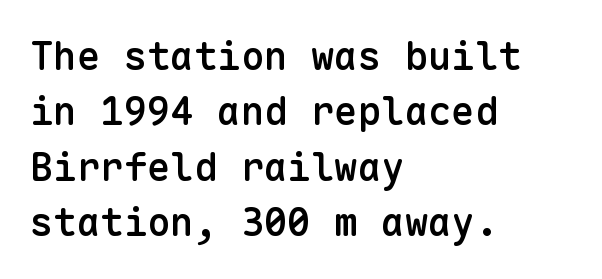
The image shows 39 px semibold sans-serif type, upright, monospaced; set left-aligned, normal line spacing (1.42x), normal letter spacing, not underlined; low stroke contrast and a medium x-height.
